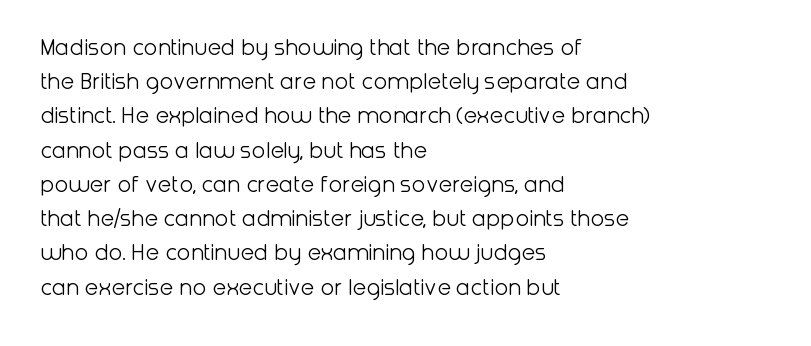
Q: Is the text bold? A: No.
Q: Is the text italic (slanted)? A: No, it is upright.
Q: Is the text underlined? A: No.
Q: How is the paragraph aligned? A: Left-aligned.
Q: Is the spacing between letters normal or unusually wide? A: Normal.
Q: Is the spacing between lines tight, normal or loose? A: Normal.
